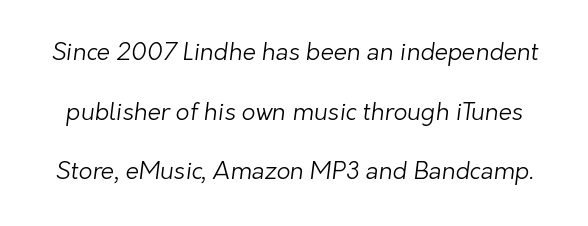
{"bold": "no", "underline": "no", "line_spacing": "loose", "line_spacing_ratio": 2.48, "letter_spacing": "normal", "letter_spacing_em": 0.0, "glyph_px": 24}
